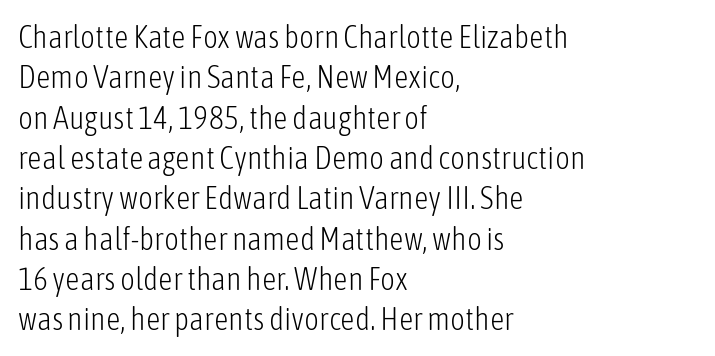
The image shows 32 px light, condensed sans-serif type, upright; set left-aligned, normal line spacing (1.26x), normal letter spacing, not underlined; low stroke contrast and a medium x-height.
